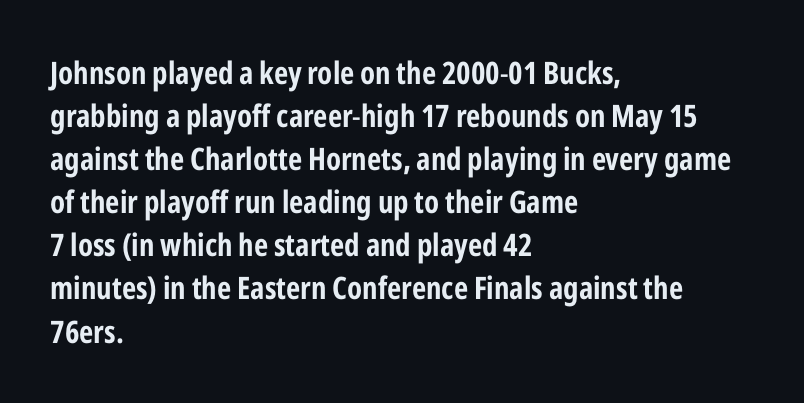
{"serif": "no", "italic": "no", "width": "condensed", "stroke_contrast": "low", "x_height": "medium", "monospaced": "no", "underline": "no", "align": "left", "line_spacing": "normal", "line_spacing_ratio": 1.39, "letter_spacing": "normal", "letter_spacing_em": 0.0, "glyph_px": 31}
